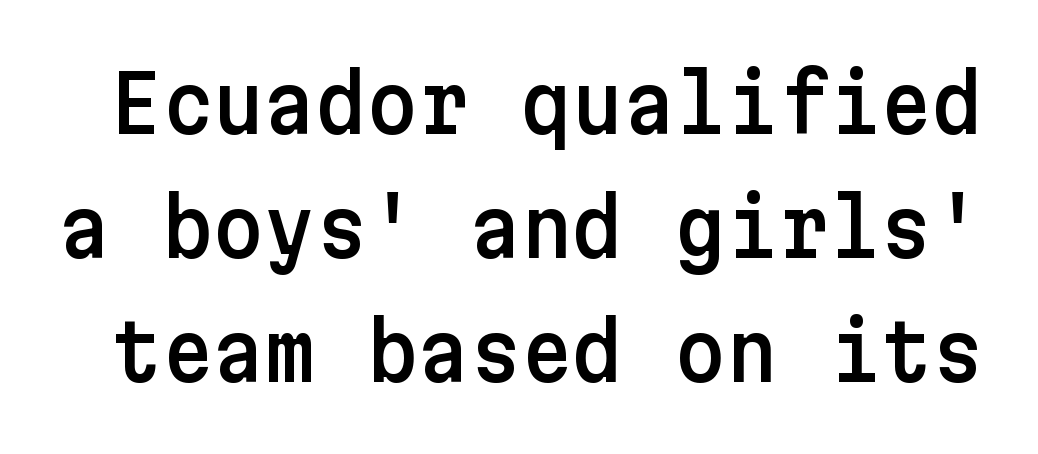
To sum up the face: it is a sans, with no serifs. Italic? Not at all — the glyphs are vertical. Plain, unruled lines of type. Line spacing here is normal.
